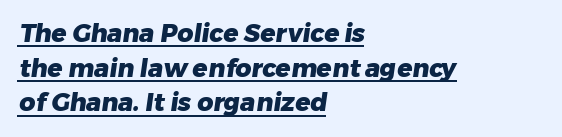
{"bold": "yes", "underline": "yes", "align": "left", "line_spacing": "normal", "line_spacing_ratio": 1.39, "letter_spacing": "normal", "letter_spacing_em": 0.0, "glyph_px": 25}
